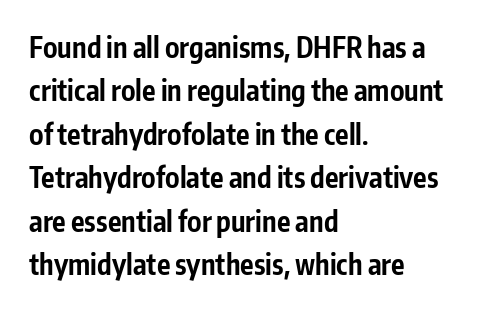
{"serif": "no", "italic": "no", "bold": "yes", "weight": "bold", "width": "condensed", "stroke_contrast": "low", "x_height": "medium", "monospaced": "no", "underline": "no", "align": "left", "line_spacing": "normal", "line_spacing_ratio": 1.55, "letter_spacing": "normal", "letter_spacing_em": 0.0, "glyph_px": 28}
